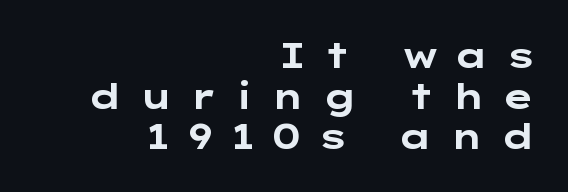
{"serif": "no", "italic": "no", "bold": "yes", "weight": "bold", "width": "wide", "stroke_contrast": "low", "x_height": "medium", "underline": "no", "align": "right", "line_spacing_ratio": 1.16, "letter_spacing": "wide", "letter_spacing_em": 0.45, "glyph_px": 35}
